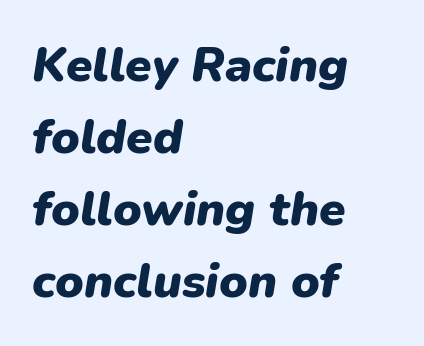
Q: Is the text bold? A: Yes.
Q: Is the text italic (slanted)? A: Yes, it leans right by about 9 degrees.
Q: Is the text underlined? A: No.
Q: How is the paragraph aligned? A: Left-aligned.
Q: Is the spacing between letters normal or unusually wide? A: Normal.
Q: Is the spacing between lines tight, normal or loose? A: Normal.
Q: Width (condensed, normal, or wide)? A: Normal.
Q: Stroke contrast? A: Low.
Q: x-height? A: Medium.
Q: Monospaced? A: No.
